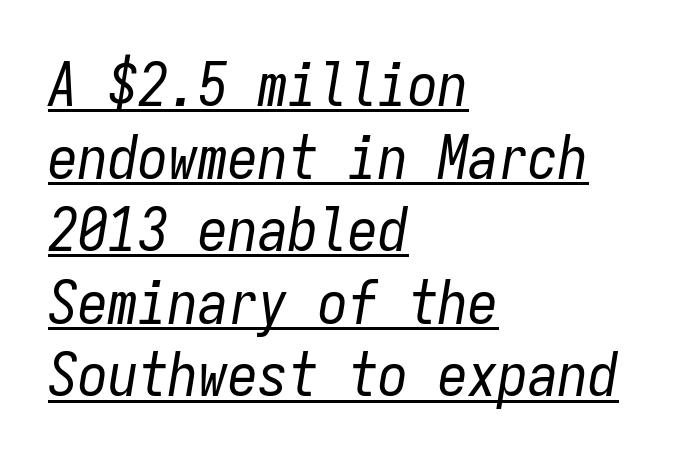
{"italic": "yes", "lean": "right", "slant_degrees": 9, "bold": "no", "weight": "regular", "width": "condensed", "stroke_contrast": "low", "x_height": "medium", "monospaced": "yes", "underline": "yes", "align": "left", "line_spacing_ratio": 1.21, "letter_spacing": "normal", "letter_spacing_em": 0.0, "glyph_px": 60}
